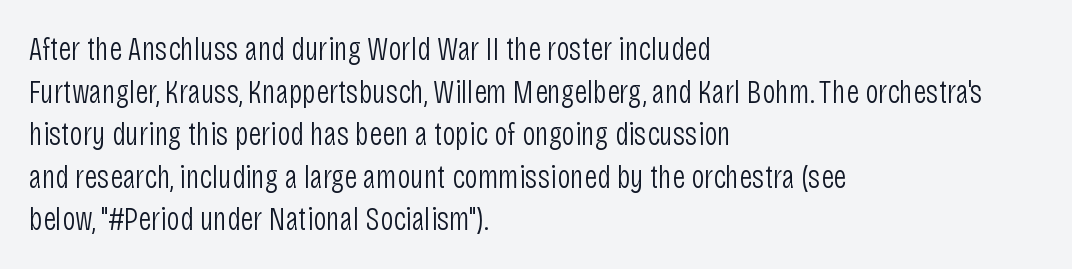
Each letter's strokes conclude bluntly, with no projecting serifs. Compared with typical paragraphs, the rows here are spaced about the same. Weight: regular or lighter. These lines are rendered in a variable-pitch font. Descenders hang freely into open space. The horizontal fit of the characters is conventional and even.
